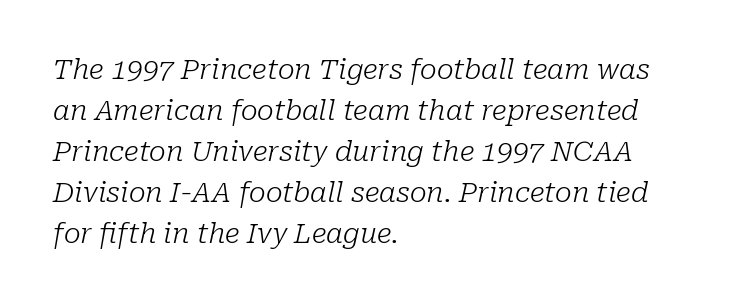
Q: Is the text bold? A: No.
Q: Is the text italic (slanted)? A: Yes, it leans right by about 10 degrees.
Q: Is the typeface a serif or a sans-serif typeface? A: Serif.
Q: Is the text underlined? A: No.
Q: How is the paragraph aligned? A: Left-aligned.
Q: Is the spacing between letters normal or unusually wide? A: Normal.
Q: Is the spacing between lines tight, normal or loose? A: Normal.
Q: Width (condensed, normal, or wide)? A: Normal.
Q: Stroke contrast? A: Low.
Q: x-height? A: Medium.
Q: Monospaced? A: No.
